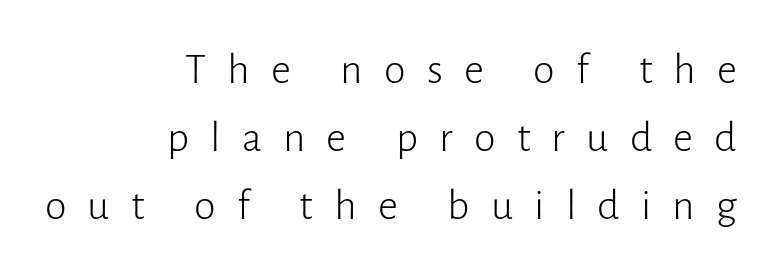
Is the block centered? No — it sits flush against the right margin. The specimen reads as upright at a glance. These lines are rendered in a variable-pitch font. Is the type heavy? It reads as light-to-regular instead. Is the letter spacing exaggerated? Yes — the characters are pushed far apart.
